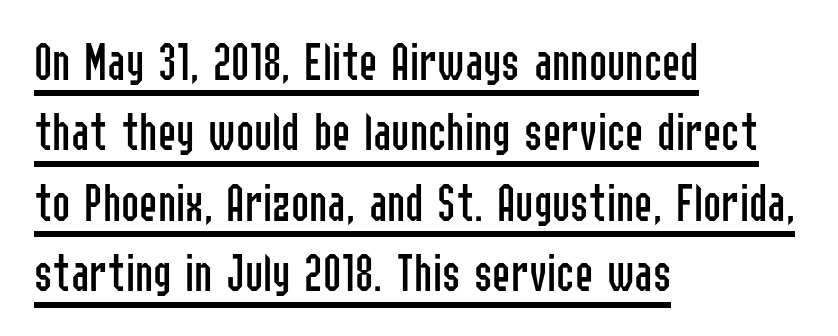
{"serif": "no", "italic": "no", "bold": "no", "weight": "regular", "width": "condensed", "stroke_contrast": "low", "x_height": "medium", "monospaced": "no", "underline": "yes", "align": "left", "line_spacing": "normal", "line_spacing_ratio": 1.28, "letter_spacing": "normal", "letter_spacing_em": 0.0, "glyph_px": 55}
